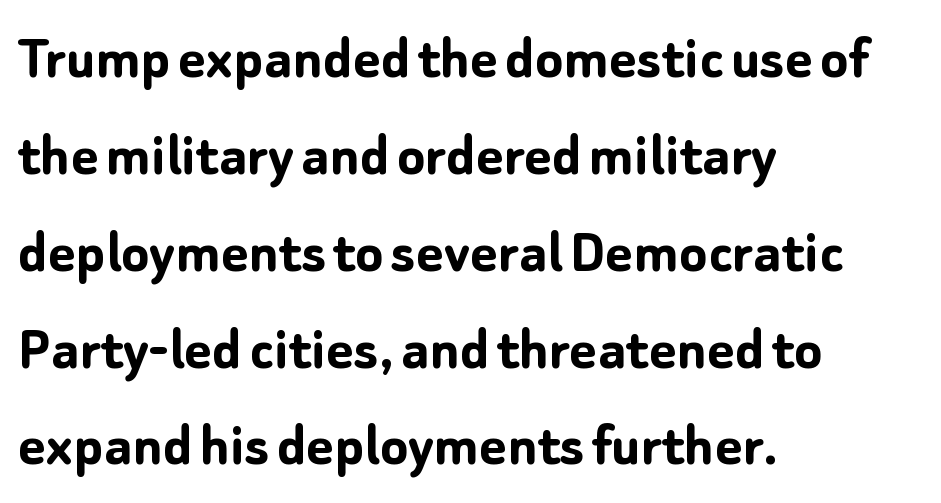
The image shows 65 px semibold sans-serif type, upright; set left-aligned, normal line spacing (1.49x), normal letter spacing, not underlined; low stroke contrast and a medium x-height.
